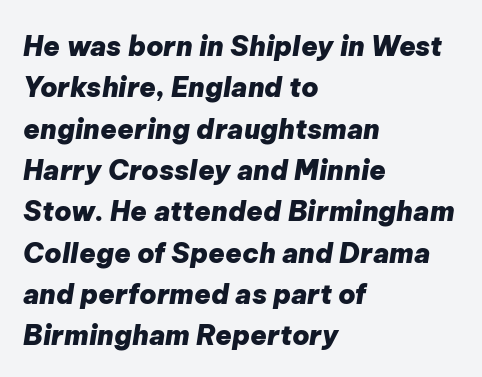
The image shows 27 px bold type, italic (leaning right); set left-aligned, normal line spacing (1.53x), normal letter spacing, not underlined.
